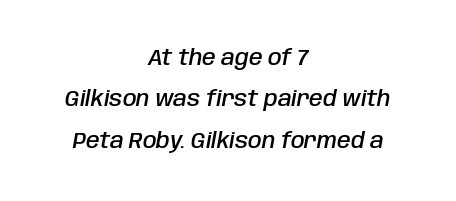
Q: Is the text bold? A: Semi-bold.
Q: Is the text italic (slanted)? A: Yes, it leans right by about 10 degrees.
Q: Is the text underlined? A: No.
Q: How is the paragraph aligned? A: Centered.
Q: Is the spacing between letters normal or unusually wide? A: Normal.
